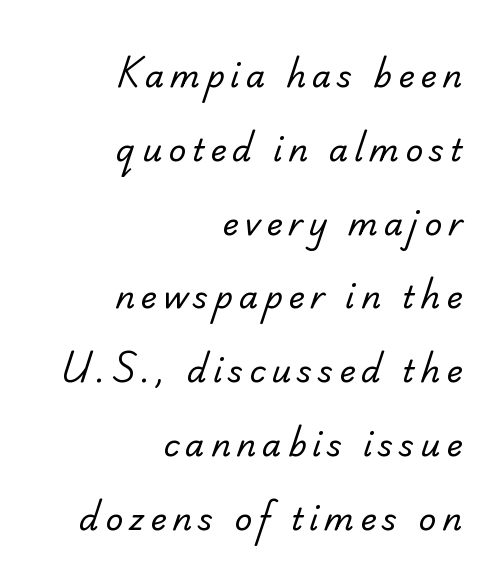
{"serif": "yes", "bold": "no", "weight": "regular", "width": "normal", "stroke_contrast": "low", "x_height": "small", "monospaced": "no", "underline": "no", "align": "right", "line_spacing": "loose", "line_spacing_ratio": 2.38, "glyph_px": 31}
